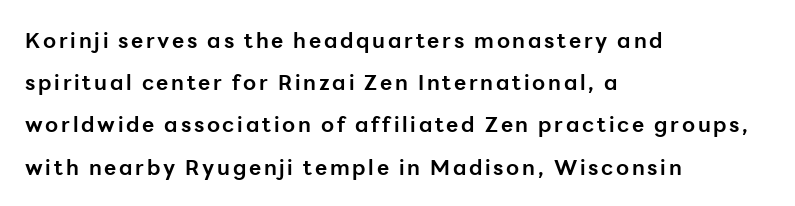
Q: Is the text bold? A: Yes.
Q: Is the text italic (slanted)? A: No, it is upright.
Q: Is the text underlined? A: No.
Q: How is the paragraph aligned? A: Left-aligned.
Q: Is the spacing between lines tight, normal or loose? A: Loose.
